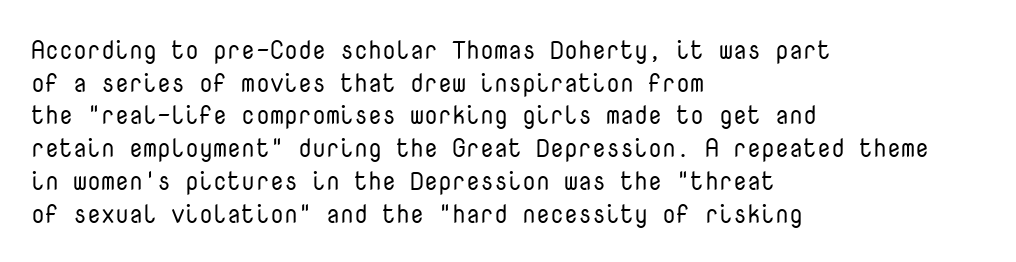
Q: Is the text bold? A: No.
Q: Is the text italic (slanted)? A: No, it is upright.
Q: Is the text underlined? A: No.
Q: How is the paragraph aligned? A: Left-aligned.
Q: Is the spacing between letters normal or unusually wide? A: Normal.
Q: Is the spacing between lines tight, normal or loose? A: Normal.
